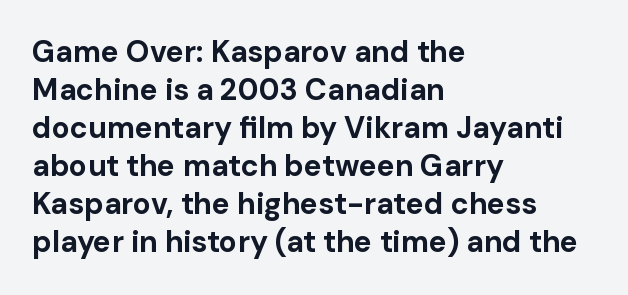
Q: Is the text bold? A: Yes.
Q: Is the text italic (slanted)? A: No, it is upright.
Q: Is the typeface a serif or a sans-serif typeface? A: Sans-serif.
Q: Is the text underlined? A: No.
Q: How is the paragraph aligned? A: Left-aligned.
Q: Is the spacing between letters normal or unusually wide? A: Normal.
Q: Is the spacing between lines tight, normal or loose? A: Normal.
Q: Width (condensed, normal, or wide)? A: Normal.
Q: Stroke contrast? A: Low.
Q: x-height? A: Medium.
Q: Monospaced? A: No.
